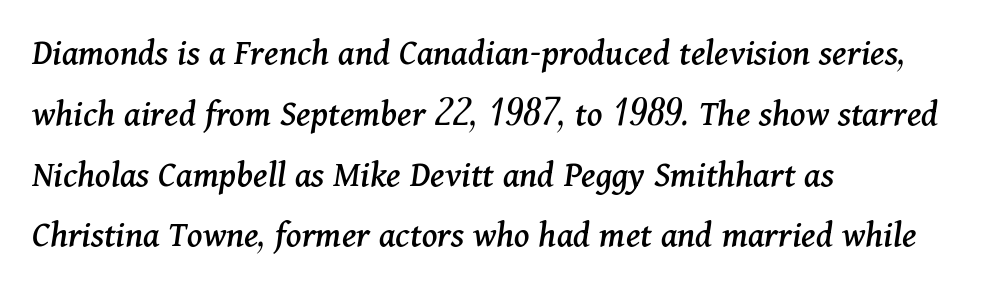
Q: Is the text italic (slanted)? A: Yes, it leans right by about 11 degrees.
Q: Is the typeface a serif or a sans-serif typeface? A: Serif.
Q: Is the text underlined? A: No.
Q: How is the paragraph aligned? A: Left-aligned.
Q: Is the spacing between letters normal or unusually wide? A: Normal.
Q: Is the spacing between lines tight, normal or loose? A: Normal.
Q: Width (condensed, normal, or wide)? A: Normal.
Q: Stroke contrast? A: Medium.
Q: x-height? A: Medium.
Q: Monospaced? A: No.
